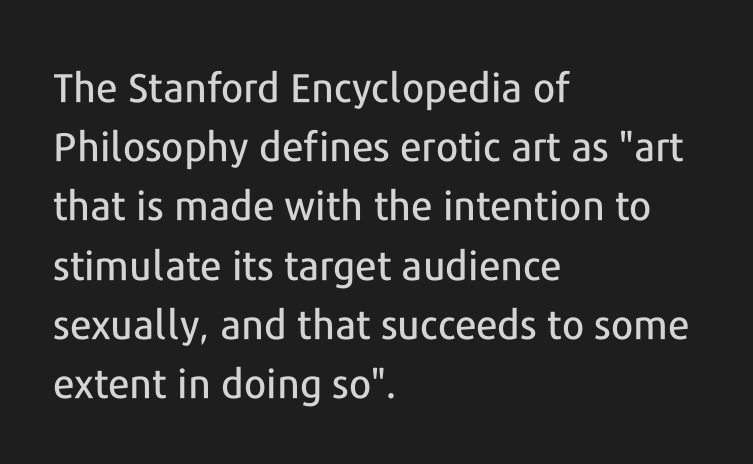
Q: Is the text italic (slanted)? A: No, it is upright.
Q: Is the typeface a serif or a sans-serif typeface? A: Sans-serif.
Q: Is the text underlined? A: No.
Q: How is the paragraph aligned? A: Left-aligned.
Q: Is the spacing between letters normal or unusually wide? A: Normal.
Q: Is the spacing between lines tight, normal or loose? A: Normal.
Q: Width (condensed, normal, or wide)? A: Normal.
Q: Stroke contrast? A: Low.
Q: x-height? A: Medium.
Q: Monospaced? A: No.
